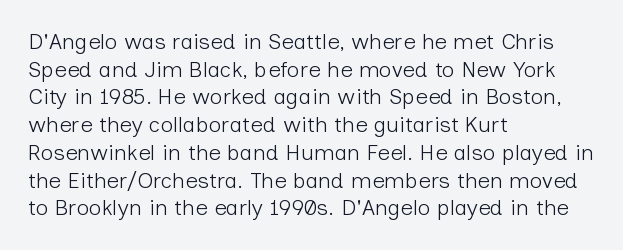
The image shows 22 px text type, upright; set left-aligned, normal line spacing (1.26x), normal letter spacing, not underlined.
